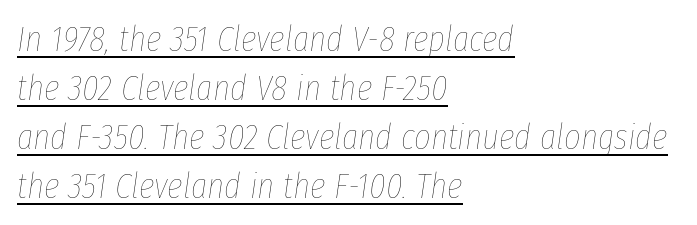
A student would call this left alignment; a typographer would say flush left, rag right. Is the letter spacing exaggerated? No — it looks like the ordinary default. The face used here appears with an underline applied. If you drew a line through each stem, it would be angled.
